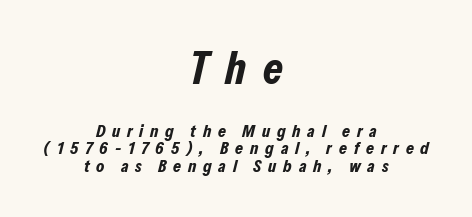
The passage shown leans; its letterforms are oblique. The letterforms stand isolated, each surrounded by extra space. These lines stack symmetrically, like a column narrowing and widening about its center. The rendering uses a small line-height, squeezing the rows. These lines are rendered in a variable-pitch font. Which chunk is bigger? The first one — the top block dwarfs the bottom.
